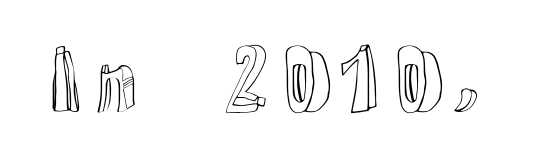
The image shows 75 px text type, upright; set normal letter spacing, not underlined; a medium x-height.
